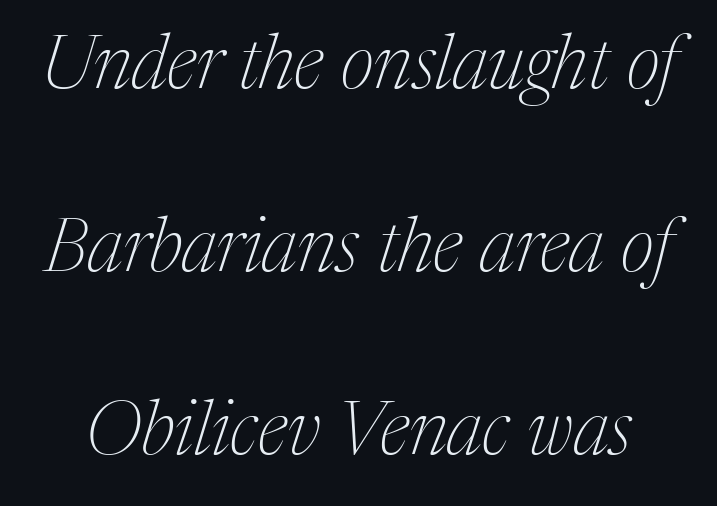
The image shows 75 px thin serif type, italic (leaning right); set loose line spacing (2.44x), normal letter spacing, not underlined; medium stroke contrast and a medium x-height.
